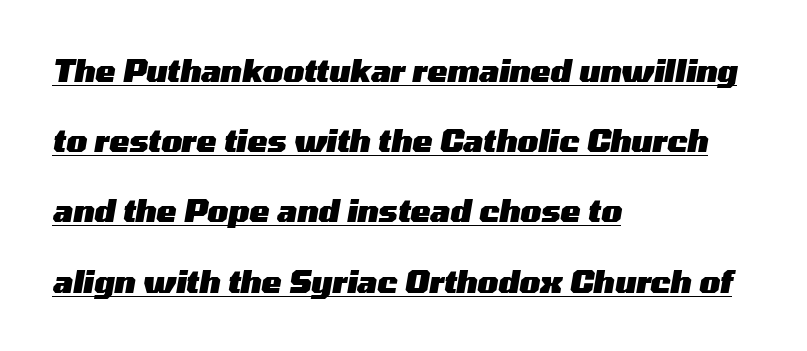
Q: Is the text bold? A: Yes.
Q: Is the text italic (slanted)? A: Yes, it leans right by about 10 degrees.
Q: Is the text underlined? A: Yes.
Q: How is the paragraph aligned? A: Left-aligned.
Q: Is the spacing between letters normal or unusually wide? A: Normal.
Q: Is the spacing between lines tight, normal or loose? A: Loose.
Q: Width (condensed, normal, or wide)? A: Wide.
Q: Stroke contrast? A: Medium.
Q: x-height? A: Medium.
Q: Monospaced? A: No.
